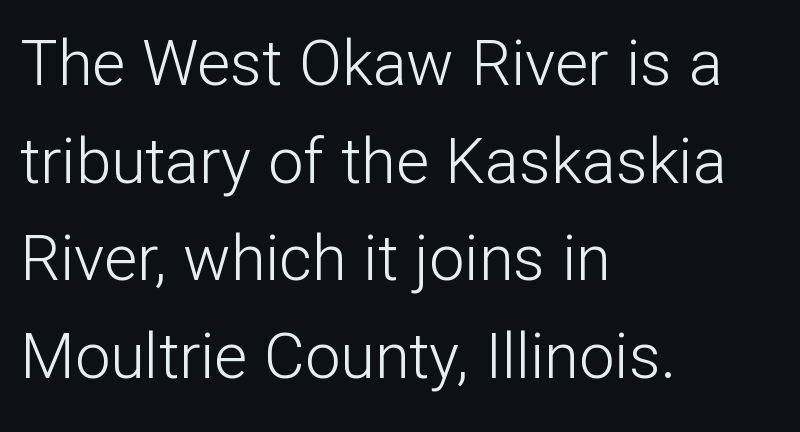
What stands out about the letter spacing? Nothing — it is the standard amount. Think standard paragraph weight, or any step lighter than that. When letters stand straight like this, we call the style roman or upright. No word sits above an underline. A sans-serif font was chosen for this passage. The rendering anchors every line to the left-hand side.
